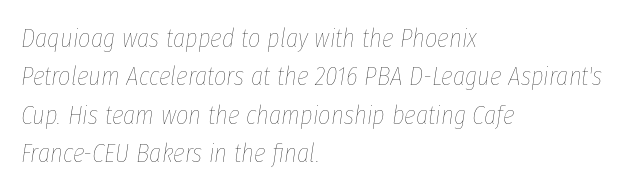
Compared with typical paragraphs, the rows here are spaced about the same. Letters rest on an invisible, unmarked baseline. A typesetter would mark this as italic. These lines are set flush left with a ragged right edge. Caption: face not bold, strokes unweighted.
